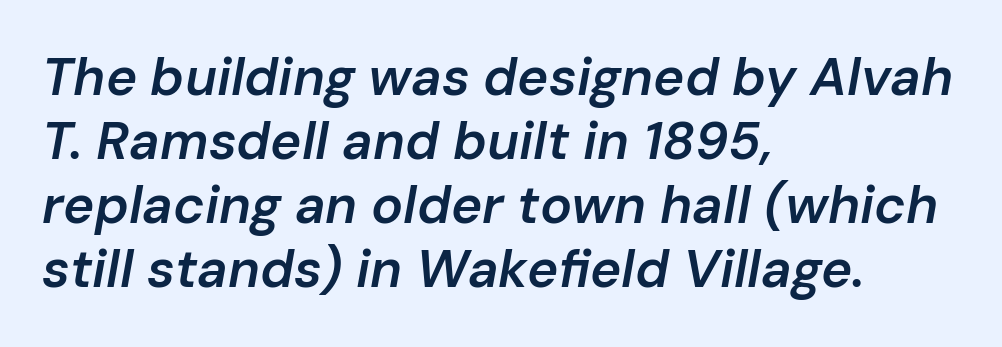
Yep, that's italic — everything's leaning. Looks like regular typesetting: each glyph gets only the width it needs. No extra tracking has been applied to these lines. The gap between lines stays unmarked.
